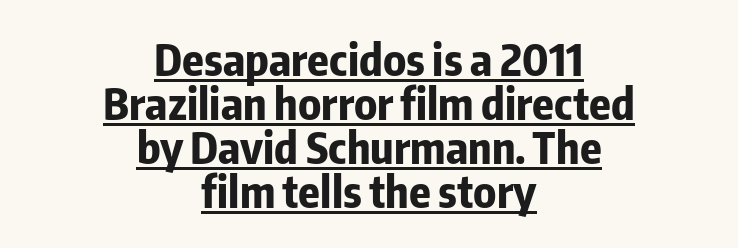
{"serif": "no", "italic": "no", "bold": "yes", "weight": "bold", "width": "condensed", "stroke_contrast": "low", "x_height": "medium", "monospaced": "no", "underline": "yes", "align": "center", "line_spacing": "tight", "line_spacing_ratio": 1.0, "letter_spacing": "normal", "letter_spacing_em": 0.0, "glyph_px": 44}
